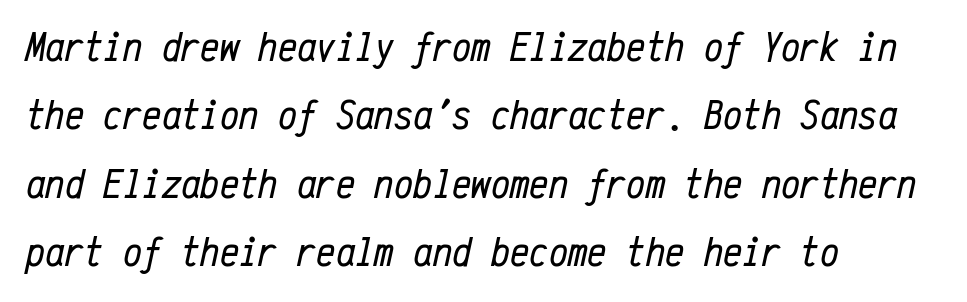
The image shows 43 px regular-weight, condensed type, italic (leaning right), monospaced; set left-aligned, normal line spacing (1.59x), normal letter spacing, not underlined; low stroke contrast and a medium x-height.
